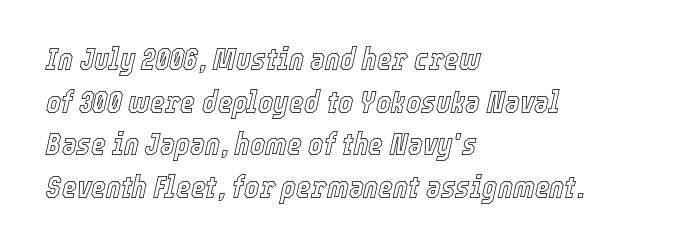
The image shows 32 px condensed type, italic (leaning right); set left-aligned, normal line spacing (1.33x), normal letter spacing, not underlined; a medium x-height.
